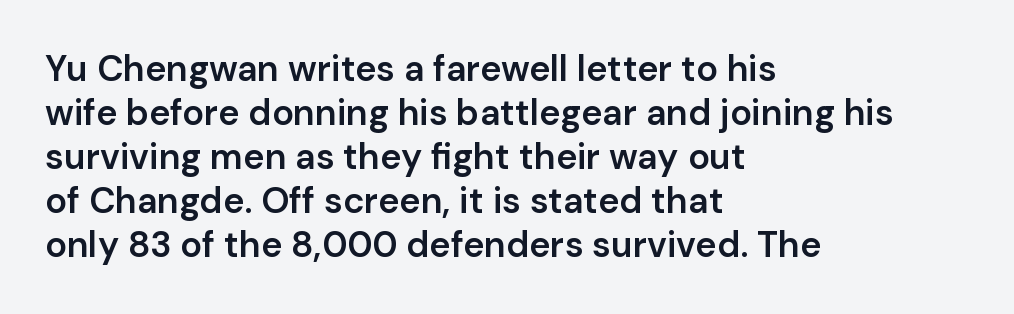
How are the letters spaced? Ordinarily, with no added tracking. The rendering shows plain stroke endings on the letterforms — a sans-serif design. Bare-footed words on every line. This is roman type, the default non-slanted kind.
